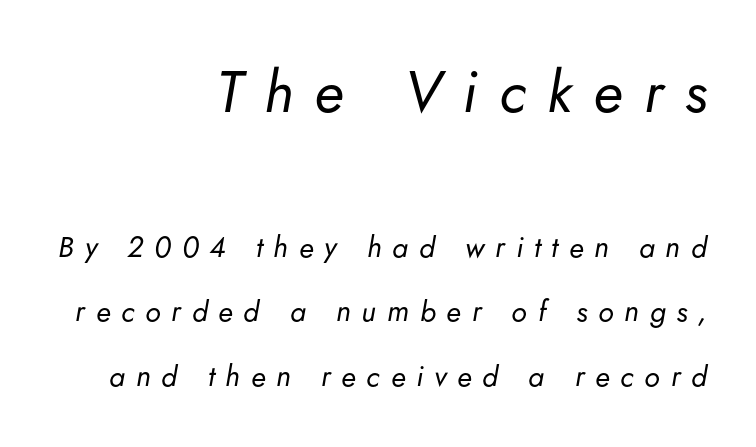
{"italic": "yes", "lean": "right", "slant_degrees": 5, "bold": "no", "weight": "regular", "width": "normal", "stroke_contrast": "low", "x_height": "small", "monospaced": "no", "underline": "no", "align": "right", "line_spacing": "loose", "line_spacing_ratio": 2.23, "letter_spacing": "wide", "letter_spacing_em": 0.37, "larger_block": "first", "size_ratio": 2.0, "glyph_px": 58}
